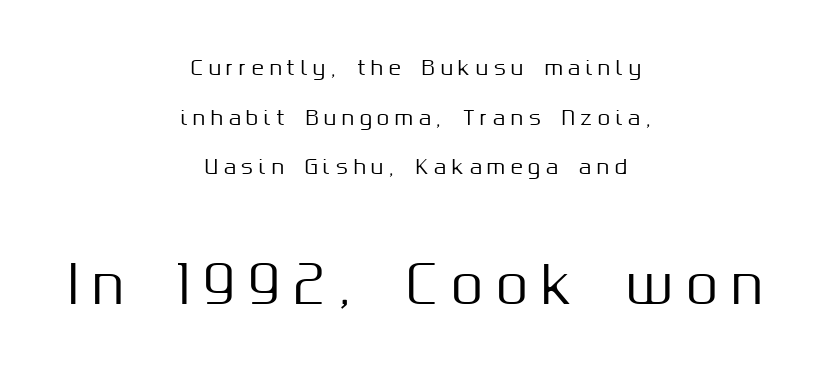
{"serif": "no", "italic": "no", "width": "normal", "stroke_contrast": "medium", "x_height": "medium", "monospaced": "no", "underline": "no", "align": "center", "line_spacing": "loose", "line_spacing_ratio": 2.48, "letter_spacing": "wide", "letter_spacing_em": 0.28, "larger_block": "second", "size_ratio": 2.55, "glyph_px": 51}
